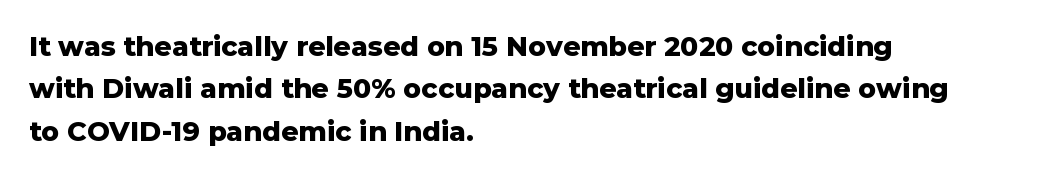
The image shows 27 px bold type, upright; set left-aligned, normal line spacing (1.57x), normal letter spacing, not underlined.
